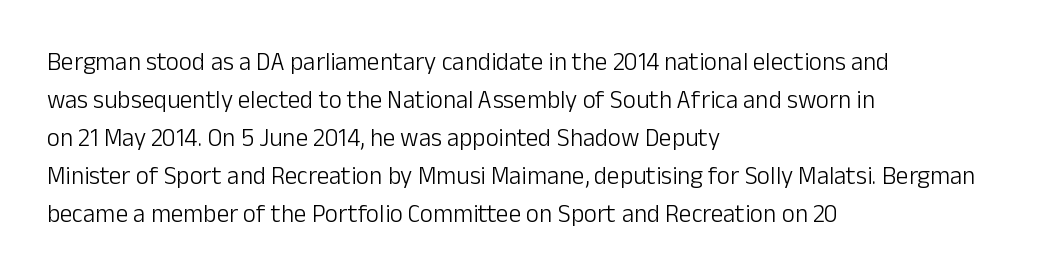
The font's upright variant was chosen for this text. The specimen omits any rule beneath the text block's lines. All the whitespace from short lines collects on the right. Tracking here is standard; glyphs follow each other at the usual distance.
